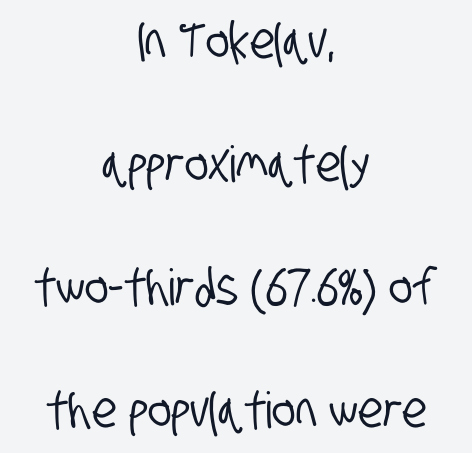
{"serif": "no", "width": "condensed", "stroke_contrast": "low", "x_height": "large", "monospaced": "no", "underline": "no", "align": "center", "line_spacing": "loose", "line_spacing_ratio": 2.46, "letter_spacing": "normal", "letter_spacing_em": 0.0, "glyph_px": 50}
